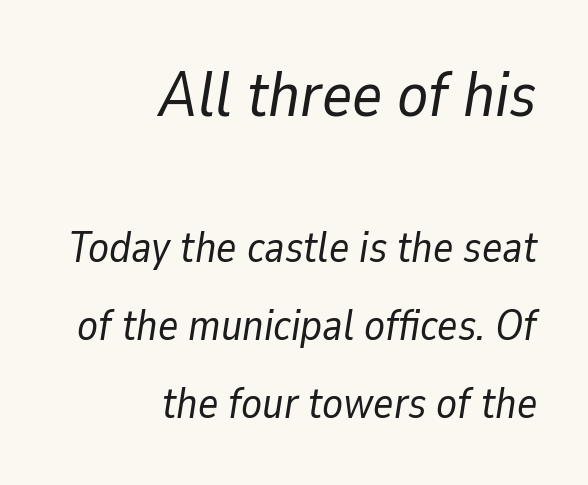
Q: Is the text bold? A: No.
Q: Is the text italic (slanted)? A: Yes, it leans right by about 9 degrees.
Q: Is the text underlined? A: No.
Q: How is the paragraph aligned? A: Right-aligned.
Q: Is the spacing between letters normal or unusually wide? A: Normal.
Q: Which block of text is set in a larger size, the first (top) or the second (bottom)? A: The first (top) one.
Q: Width (condensed, normal, or wide)? A: Normal.
Q: Stroke contrast? A: Low.
Q: x-height? A: Medium.
Q: Monospaced? A: No.
